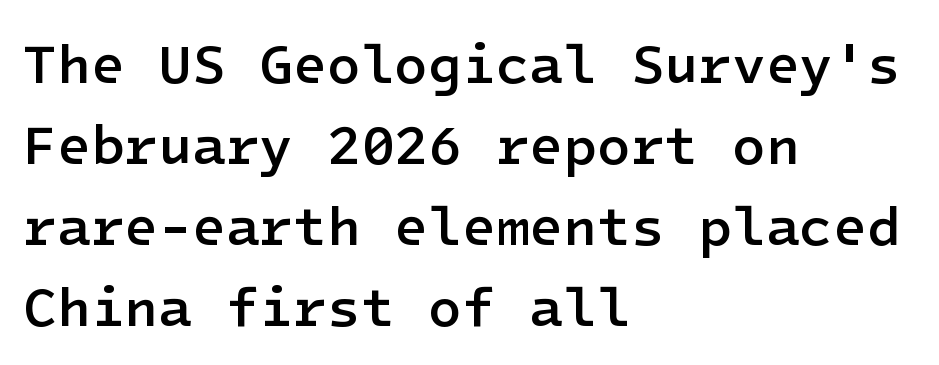
The image shows 55 px semibold sans-serif type, upright; set left-aligned, normal line spacing (1.47x), normal letter spacing, not underlined; low stroke contrast and a medium x-height.
